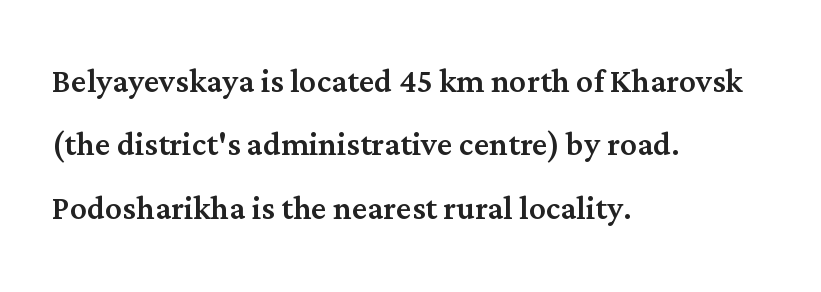
The image shows 42 px serif type, upright; set left-aligned, normal line spacing (1.51x), normal letter spacing, not underlined; medium stroke contrast and a medium x-height.
